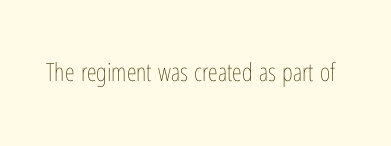
The rendering keeps characters at their native spacing. The font sits on the lighter half of the weight spectrum, regular included. Quick note: underline off. Is there any slant? The stems are plumb.
